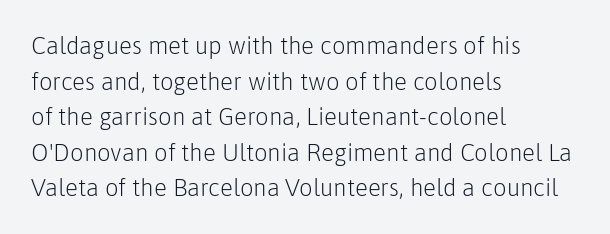
Q: Is the text bold? A: No.
Q: Is the text italic (slanted)? A: No, it is upright.
Q: Is the text underlined? A: No.
Q: How is the paragraph aligned? A: Left-aligned.
Q: Is the spacing between letters normal or unusually wide? A: Normal.
Q: Is the spacing between lines tight, normal or loose? A: Normal.
